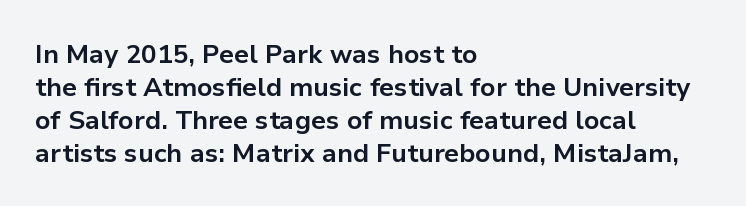
{"italic": "no", "bold": "yes", "underline": "no", "align": "left", "line_spacing": "normal", "line_spacing_ratio": 1.27, "letter_spacing": "normal", "letter_spacing_em": 0.0, "glyph_px": 26}
